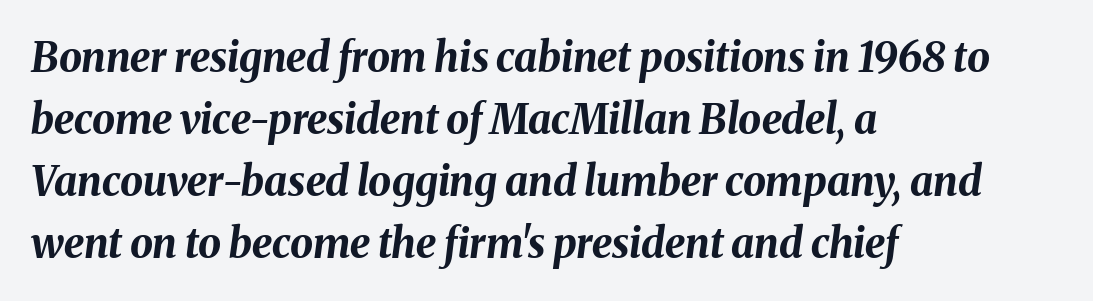
The image shows 41 px bold type, italic (leaning right); set left-aligned, normal line spacing (1.51x), normal letter spacing, not underlined; medium stroke contrast and a medium x-height.
